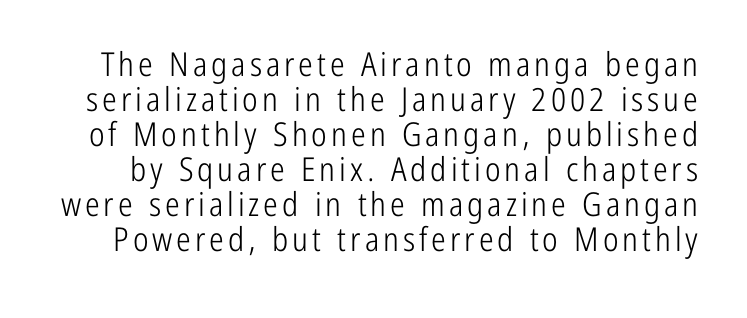
Q: Is the text bold? A: No.
Q: Is the text italic (slanted)? A: No, it is upright.
Q: Is the typeface a serif or a sans-serif typeface? A: Sans-serif.
Q: Is the text underlined? A: No.
Q: Is the spacing between lines tight, normal or loose? A: Tight.
Q: Width (condensed, normal, or wide)? A: Condensed.
Q: Stroke contrast? A: Low.
Q: x-height? A: Medium.
Q: Monospaced? A: No.
